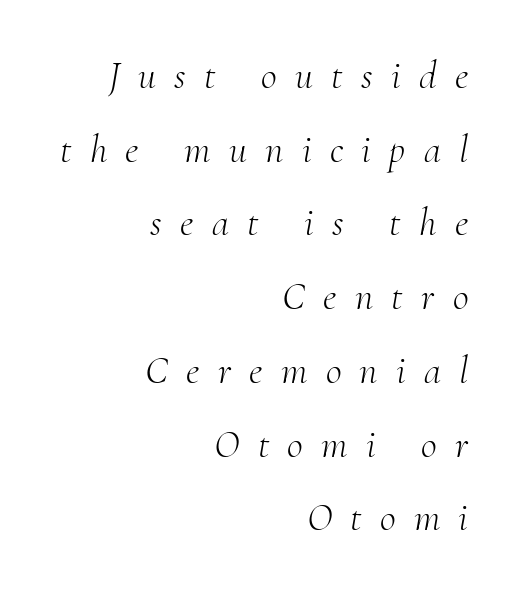
{"serif": "yes", "italic": "yes", "lean": "right", "slant_degrees": 10, "bold": "no", "weight": "light", "width": "normal", "stroke_contrast": "medium", "x_height": "small", "monospaced": "no", "underline": "no", "align": "right", "line_spacing_ratio": 1.89, "letter_spacing": "wide", "letter_spacing_em": 0.47, "glyph_px": 39}
